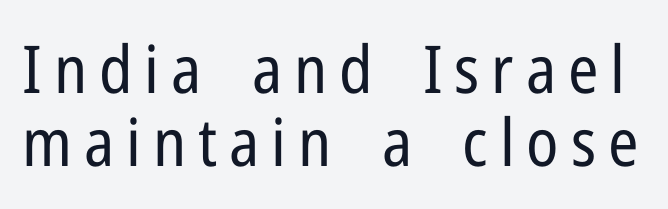
Q: Is the text bold? A: No.
Q: Is the text italic (slanted)? A: No, it is upright.
Q: Is the typeface a serif or a sans-serif typeface? A: Sans-serif.
Q: Is the text underlined? A: No.
Q: Is the spacing between lines tight, normal or loose? A: Tight.
Q: Width (condensed, normal, or wide)? A: Condensed.
Q: Stroke contrast? A: Low.
Q: x-height? A: Medium.
Q: Monospaced? A: No.
